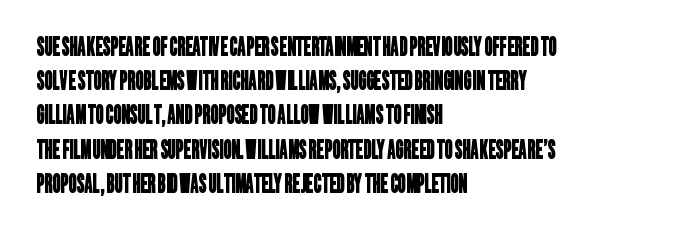
The paragraph has a hard left edge and a soft right edge. The glyphs are unaccompanied by any horizontal stroke below them. You could call the tracking neutral — neither tight nor loose. Vertical spacing — default.
